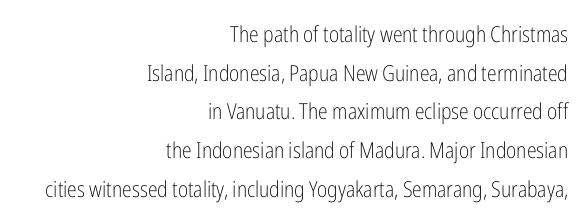
Nope, not italic — everything's standing straight. The rendering anchors every line to the right-hand side. Students, note that the glyphs here touch the page at normal intervals. Just letters on the line, the space beneath them empty. Unbolded letterforms with no extra heft.
